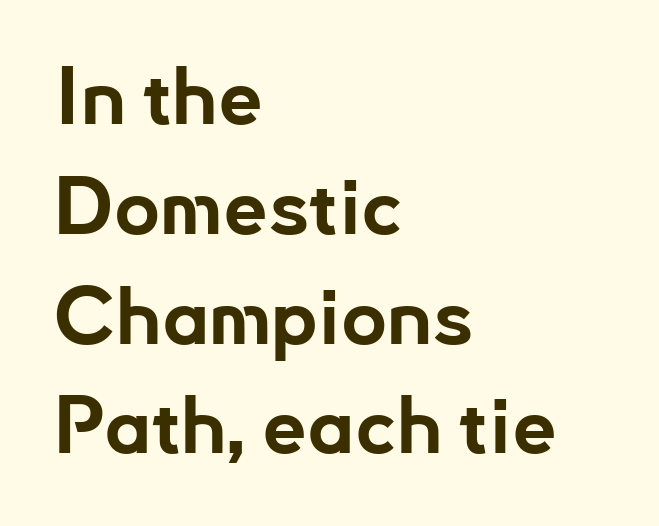
{"serif": "no", "italic": "no", "bold": "yes", "weight": "bold", "width": "normal", "stroke_contrast": "low", "x_height": "small", "monospaced": "no", "underline": "no", "align": "left", "line_spacing": "normal", "line_spacing_ratio": 1.39, "letter_spacing": "normal", "letter_spacing_em": 0.0, "glyph_px": 79}
